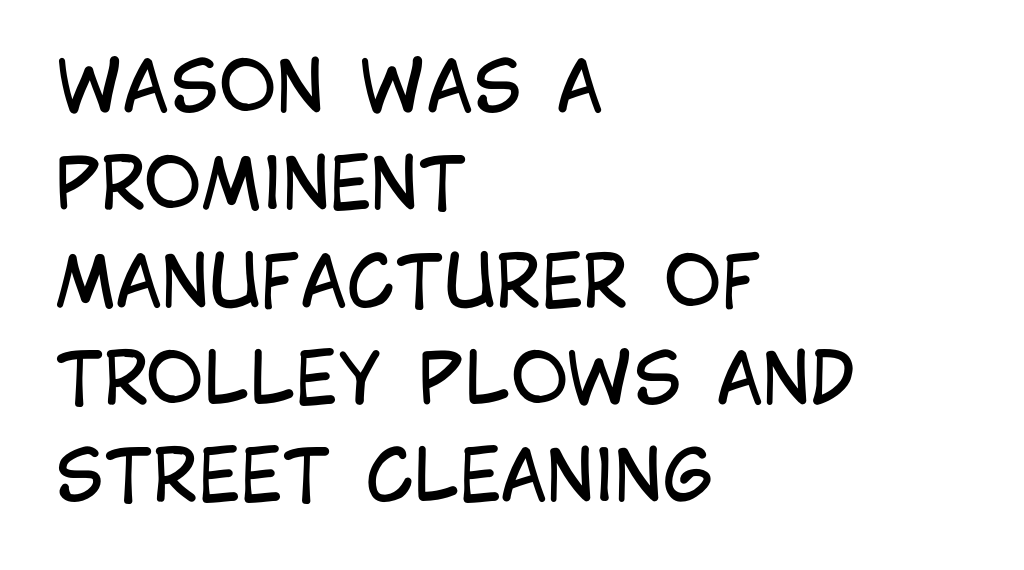
Q: Is the text bold? A: No.
Q: Is the text italic (slanted)? A: No, it is upright.
Q: Is the typeface a serif or a sans-serif typeface? A: Sans-serif.
Q: Is the text underlined? A: No.
Q: How is the paragraph aligned? A: Left-aligned.
Q: Is the spacing between letters normal or unusually wide? A: Normal.
Q: Is the spacing between lines tight, normal or loose? A: Normal.
Q: Width (condensed, normal, or wide)? A: Condensed.
Q: Stroke contrast? A: Low.
Q: x-height? A: Large.
Q: Monospaced? A: No.
